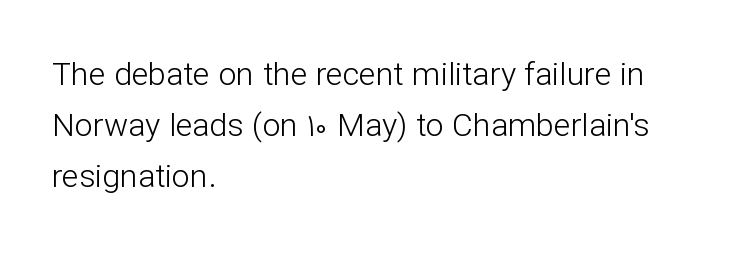
The image shows 32 px light sans-serif type, upright; set left-aligned, normal line spacing (1.59x), normal letter spacing, not underlined; low stroke contrast and a medium x-height.
